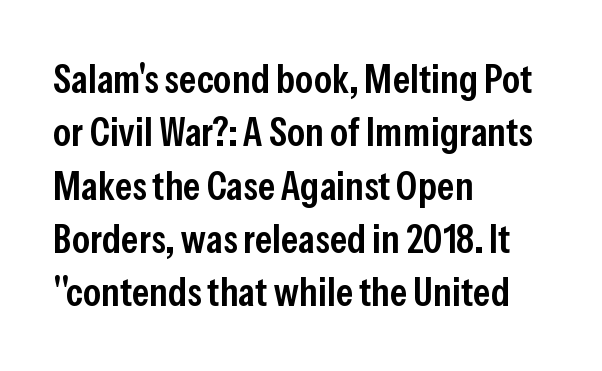
The letters stand upright; this is a roman face. The foot of each line stays bare and open. A bit beefed up — I'd call it semibold rather than bold. This block has exactly the height ordinary leading produces. Short note: letters normally spaced. This rendering employs a face without finishing strokes, i.e., a sans-serif.
